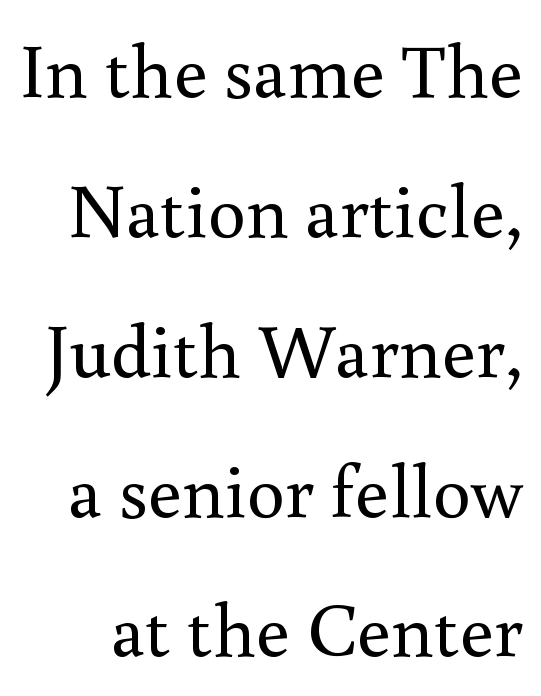
Q: Is the text bold? A: No.
Q: Is the text italic (slanted)? A: No, it is upright.
Q: Is the typeface a serif or a sans-serif typeface? A: Serif.
Q: Is the text underlined? A: No.
Q: Is the spacing between letters normal or unusually wide? A: Normal.
Q: Width (condensed, normal, or wide)? A: Normal.
Q: Stroke contrast? A: Medium.
Q: x-height? A: Small.
Q: Monospaced? A: No.
